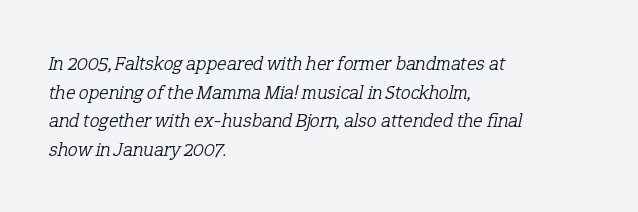
Each new line begins a customary step beneath the previous one. No chunkiness to these letters — they're not bold. Unmarked baselines from the first word to the last. Is the letter spacing exaggerated? No — it looks like the ordinary default.
